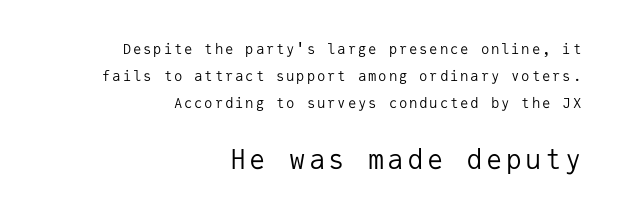
{"italic": "no", "bold": "no", "underline": "no", "align": "right", "line_spacing": "loose", "line_spacing_ratio": 1.93, "larger_block": "second", "size_ratio": 1.93, "glyph_px": 27}
